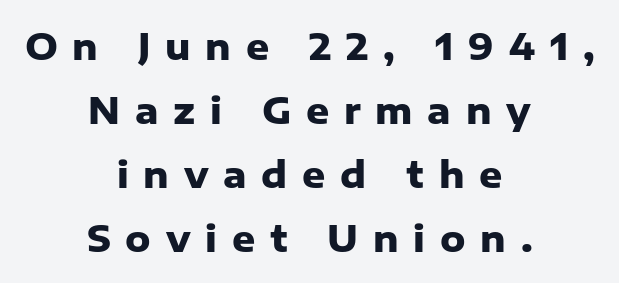
Q: Is the text bold? A: Yes.
Q: Is the text italic (slanted)? A: No, it is upright.
Q: Is the typeface a serif or a sans-serif typeface? A: Sans-serif.
Q: Is the text underlined? A: No.
Q: How is the paragraph aligned? A: Centered.
Q: Is the spacing between letters normal or unusually wide? A: Unusually wide.
Q: Width (condensed, normal, or wide)? A: Normal.
Q: Stroke contrast? A: Low.
Q: x-height? A: Medium.
Q: Monospaced? A: No.
